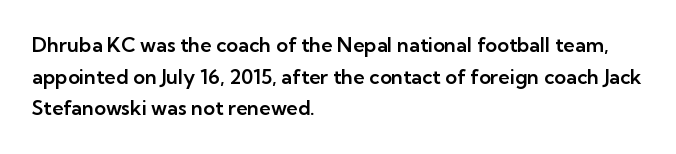
The baseline area is clear. The letterforms sit shoulder to shoulder at normal distance. Each line starts at the same left margin while the right side varies. You can tell it's not italic because the verticals are truly vertical.
